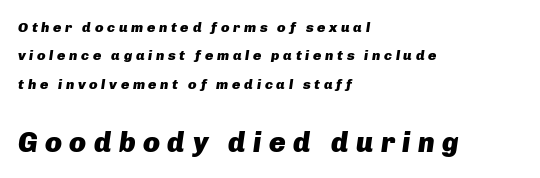
In terms of leading, this rendering errs on the spacious side. These lines are rendered in a variable-pitch font. In CSS terms this would be text-align: left. The passage shown begins with its smaller block and ends with its larger one. A typesetter would call this heavily tracked-out type. Designer's note — italics engaged.
